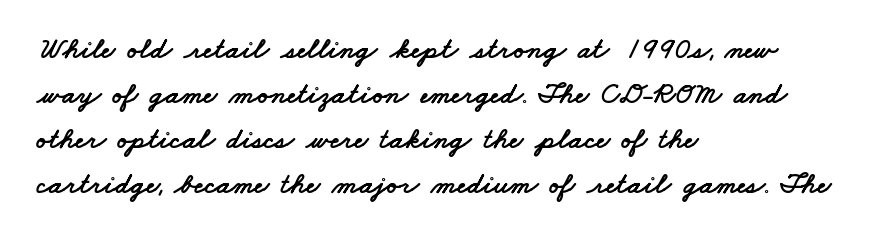
Bare-footed words on every line. The characters display no serif detailing; their extremities are plain. Nobody touched the tracking dial on this one. The passage shown stacks its lines at a standard gap. One-word summary of the alignment: left. Is this a fixed-width face? No — the glyphs have proportional, varying widths.
